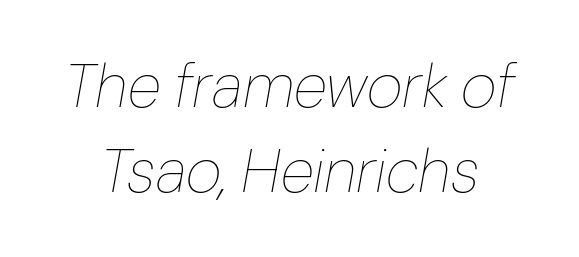
{"italic": "yes", "lean": "right", "slant_degrees": 10, "bold": "no", "weight": "thin", "width": "normal", "stroke_contrast": "low", "x_height": "medium", "monospaced": "no", "underline": "no", "line_spacing": "normal", "line_spacing_ratio": 1.37, "letter_spacing": "normal", "letter_spacing_em": 0.0, "glyph_px": 62}
